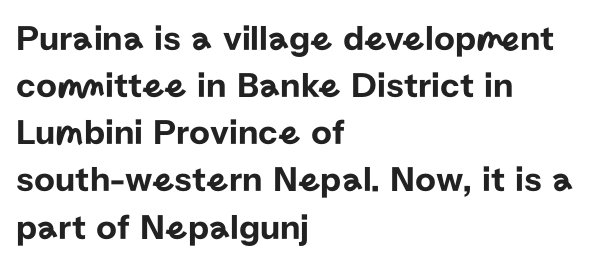
The image shows 36 px sans-serif type, upright; set left-aligned, normal line spacing (1.31x), normal letter spacing, not underlined; low stroke contrast and a medium x-height.
